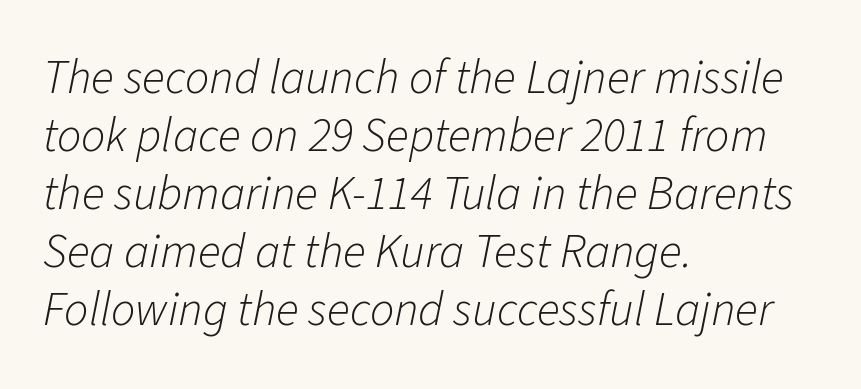
The image shows 48 px light type, italic (leaning right); set left-aligned, line spacing 1.21x, normal letter spacing, not underlined; low stroke contrast and a medium x-height.
